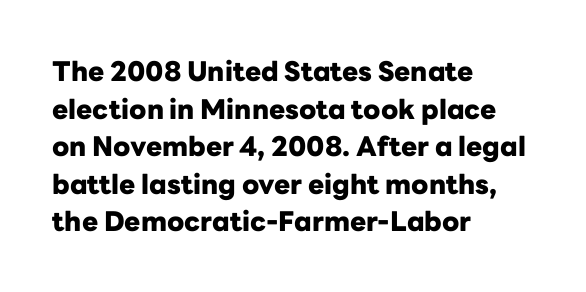
The image shows 27 px bold type, upright; set left-aligned, normal line spacing (1.39x), normal letter spacing, not underlined.
